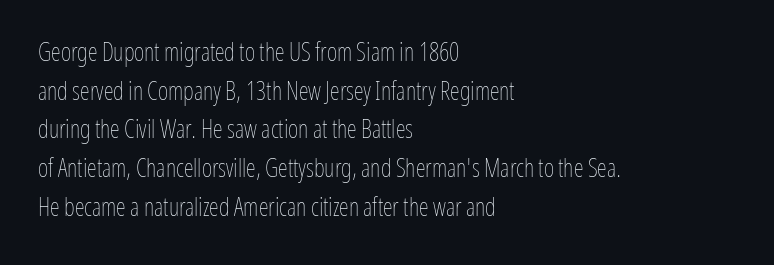
Notice how descenders clear the ascenders below comfortably — that's standard leading. Posture: vertical. Letter spacing: default. This rendering uses left alignment, leaving the right contour irregular.
